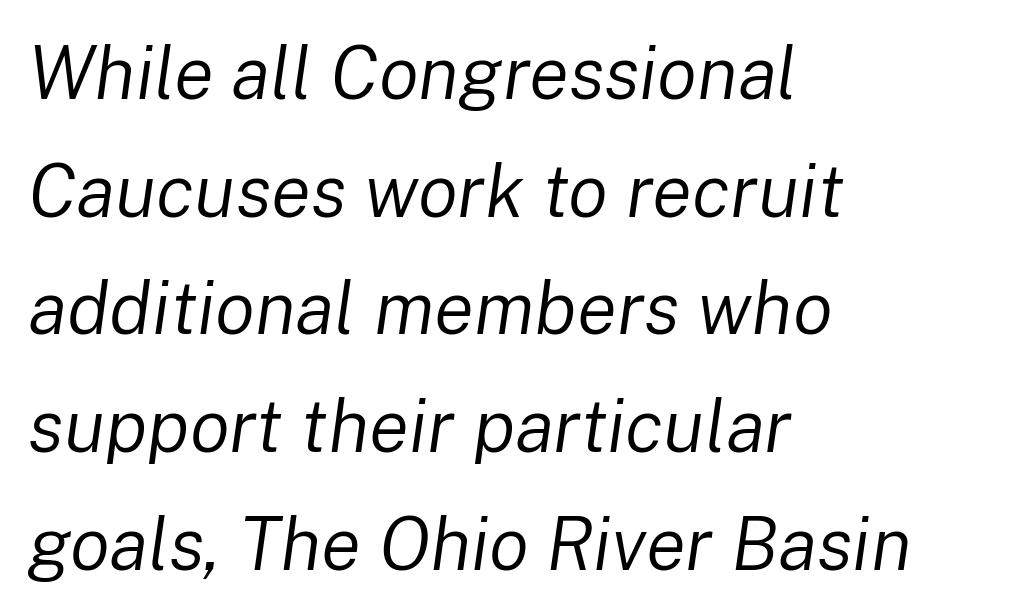
Q: Is the text bold? A: No.
Q: Is the text italic (slanted)? A: Yes, it leans right by about 8 degrees.
Q: Is the text underlined? A: No.
Q: How is the paragraph aligned? A: Left-aligned.
Q: Is the spacing between letters normal or unusually wide? A: Normal.
Q: Is the spacing between lines tight, normal or loose? A: Normal.
Q: Width (condensed, normal, or wide)? A: Normal.
Q: Stroke contrast? A: Low.
Q: x-height? A: Medium.
Q: Monospaced? A: No.
